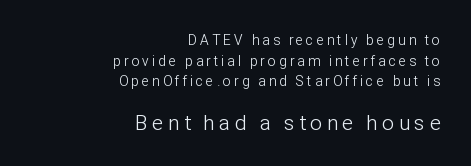
The composition opens small and finishes big. There is plenty of visible air inserted between adjacent glyphs. Underlining? Definitely not there. The rows are spaced the way most documents space them. If you drew a line through each stem, it would be perfectly vertical.
